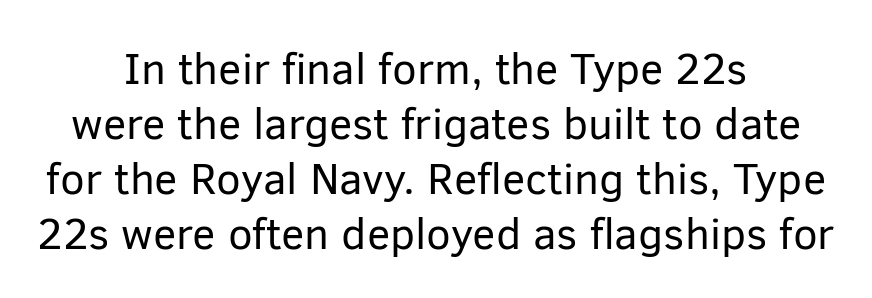
Q: Is the text bold? A: No.
Q: Is the text italic (slanted)? A: No, it is upright.
Q: Is the typeface a serif or a sans-serif typeface? A: Sans-serif.
Q: Is the text underlined? A: No.
Q: How is the paragraph aligned? A: Centered.
Q: Is the spacing between letters normal or unusually wide? A: Normal.
Q: Is the spacing between lines tight, normal or loose? A: Normal.
Q: Width (condensed, normal, or wide)? A: Normal.
Q: Stroke contrast? A: Low.
Q: x-height? A: Medium.
Q: Monospaced? A: No.
